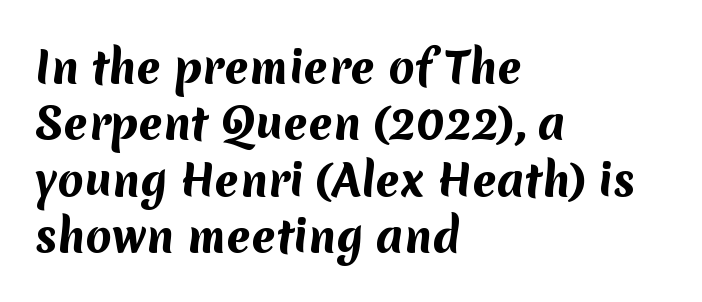
{"serif": "no", "bold": "yes", "weight": "bold", "width": "normal", "stroke_contrast": "medium", "x_height": "medium", "monospaced": "no", "underline": "no", "align": "left", "line_spacing": "normal", "line_spacing_ratio": 1.31, "letter_spacing": "normal", "letter_spacing_em": 0.0, "glyph_px": 43}
